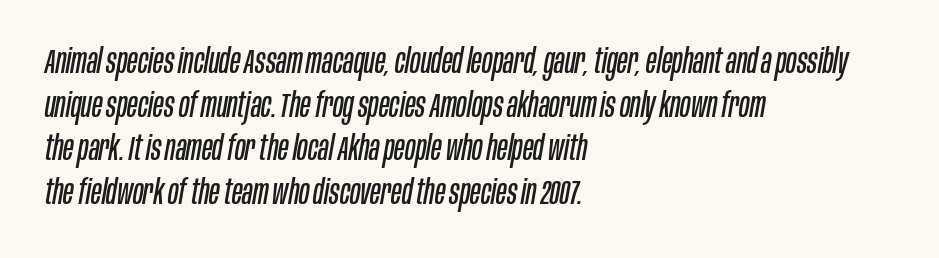
Q: Is the text bold? A: No.
Q: Is the text italic (slanted)? A: Yes, it leans right by about 10 degrees.
Q: Is the text underlined? A: No.
Q: How is the paragraph aligned? A: Left-aligned.
Q: Is the spacing between letters normal or unusually wide? A: Normal.
Q: Is the spacing between lines tight, normal or loose? A: Normal.
Q: Width (condensed, normal, or wide)? A: Condensed.
Q: Stroke contrast? A: Low.
Q: x-height? A: Large.
Q: Monospaced? A: No.
